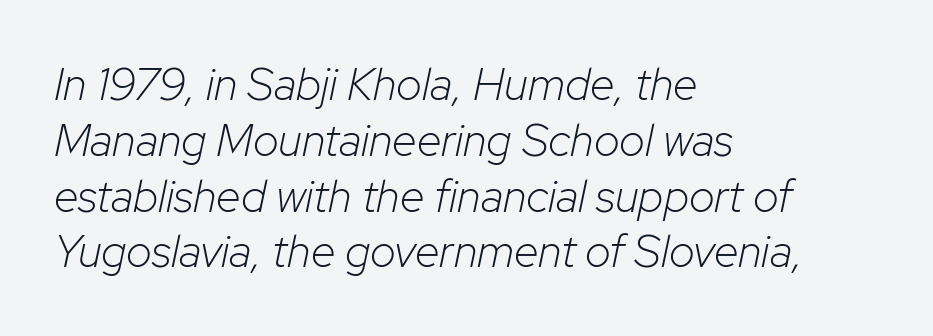
{"italic": "yes", "lean": "right", "slant_degrees": 12, "bold": "no", "weight": "light", "width": "normal", "stroke_contrast": "low", "x_height": "medium", "monospaced": "no", "underline": "no", "align": "left", "line_spacing_ratio": 1.24, "letter_spacing": "normal", "letter_spacing_em": 0.0, "glyph_px": 45}
